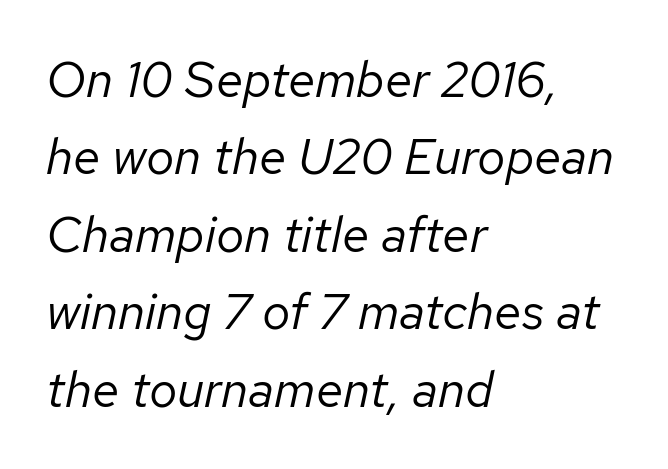
Q: Is the text bold? A: No.
Q: Is the text italic (slanted)? A: Yes, it leans right by about 12 degrees.
Q: Is the text underlined? A: No.
Q: How is the paragraph aligned? A: Left-aligned.
Q: Is the spacing between letters normal or unusually wide? A: Normal.
Q: Is the spacing between lines tight, normal or loose? A: Normal.
Q: Width (condensed, normal, or wide)? A: Normal.
Q: Stroke contrast? A: Low.
Q: x-height? A: Medium.
Q: Monospaced? A: No.
